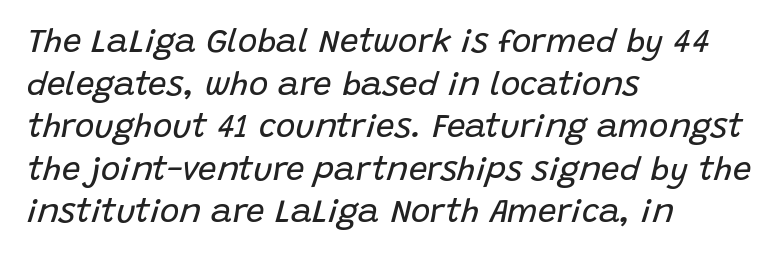
The image shows 33 px regular-weight type, italic (leaning right); set left-aligned, normal line spacing (1.29x), normal letter spacing, not underlined; low stroke contrast and a large x-height.
